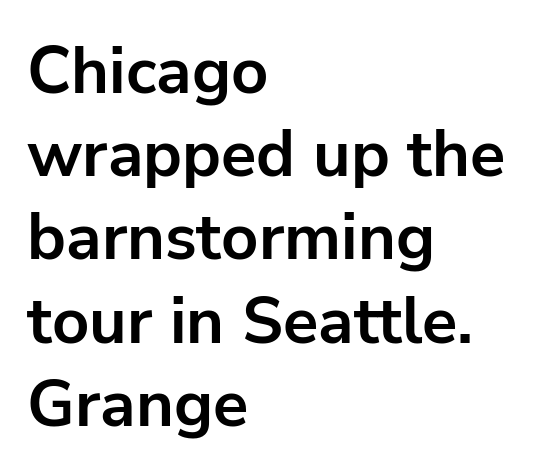
{"serif": "no", "italic": "no", "bold": "yes", "weight": "bold", "width": "normal", "stroke_contrast": "low", "x_height": "medium", "monospaced": "no", "underline": "no", "align": "left", "line_spacing": "normal", "line_spacing_ratio": 1.28, "letter_spacing": "normal", "letter_spacing_em": 0.0, "glyph_px": 65}
